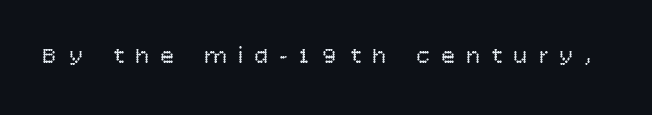
{"italic": "no", "bold": "no", "underline": "no", "letter_spacing": "wide", "letter_spacing_em": 0.49, "glyph_px": 23}
